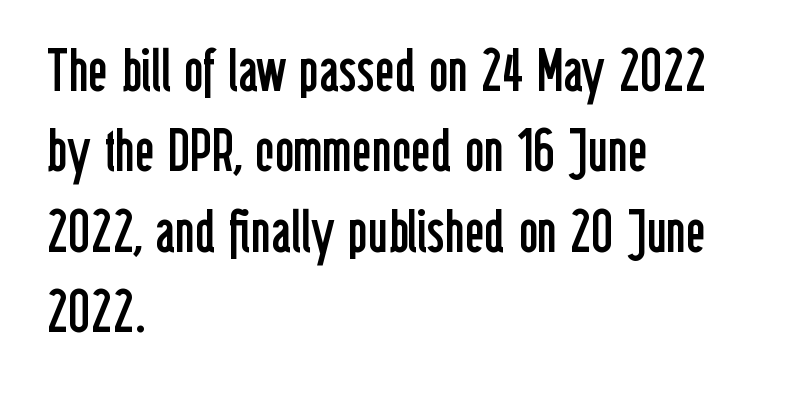
Q: Is the text bold? A: No.
Q: Is the text italic (slanted)? A: No, it is upright.
Q: Is the typeface a serif or a sans-serif typeface? A: Sans-serif.
Q: Is the text underlined? A: No.
Q: How is the paragraph aligned? A: Left-aligned.
Q: Is the spacing between letters normal or unusually wide? A: Normal.
Q: Is the spacing between lines tight, normal or loose? A: Normal.
Q: Width (condensed, normal, or wide)? A: Condensed.
Q: Stroke contrast? A: Low.
Q: x-height? A: Medium.
Q: Monospaced? A: No.
